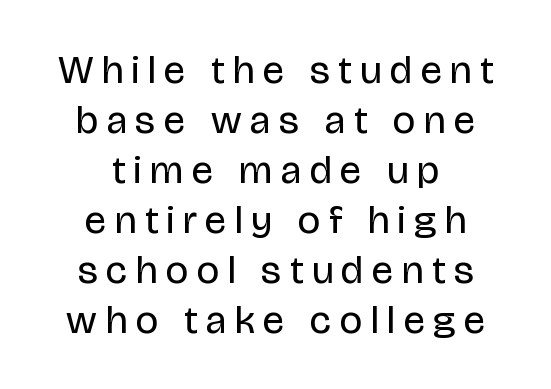
{"serif": "no", "italic": "no", "bold": "no", "weight": "regular", "width": "condensed", "stroke_contrast": "low", "x_height": "large", "monospaced": "no", "underline": "no", "align": "center", "line_spacing": "normal", "line_spacing_ratio": 1.25, "letter_spacing": "wide", "letter_spacing_em": 0.22, "glyph_px": 40}
